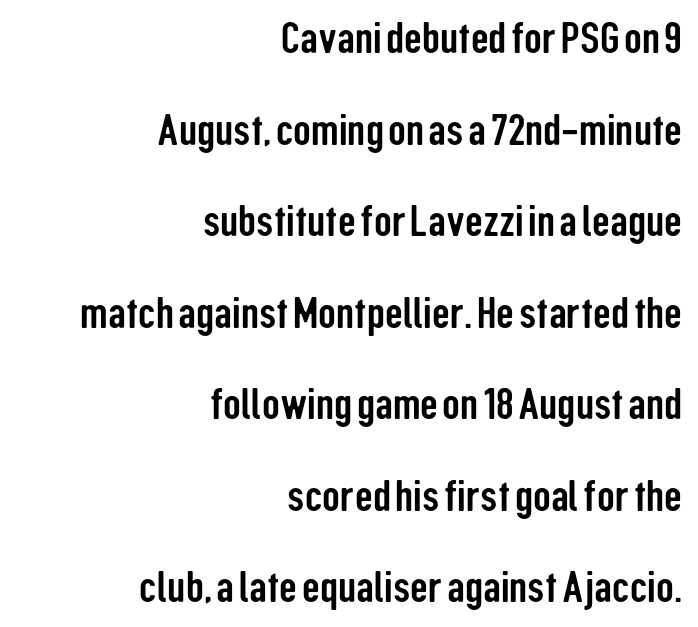
Q: Is the text italic (slanted)? A: No, it is upright.
Q: Is the typeface a serif or a sans-serif typeface? A: Sans-serif.
Q: Is the text underlined? A: No.
Q: How is the paragraph aligned? A: Right-aligned.
Q: Is the spacing between letters normal or unusually wide? A: Normal.
Q: Is the spacing between lines tight, normal or loose? A: Loose.
Q: Width (condensed, normal, or wide)? A: Condensed.
Q: Stroke contrast? A: Low.
Q: x-height? A: Medium.
Q: Monospaced? A: No.
